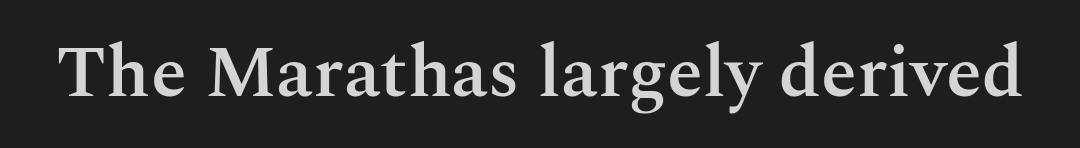
The image shows 73 px semibold serif type, upright; set normal letter spacing, not underlined; medium stroke contrast and a medium x-height.
